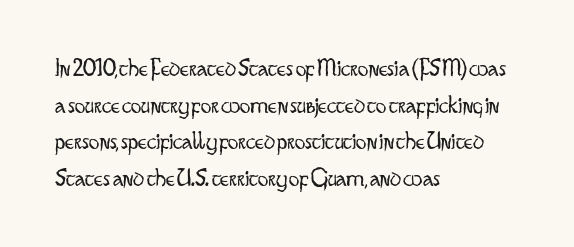
In CSS terms this would be text-align: left. The words here are not underlined. The font is comparable to plain body text, perhaps lighter. Every character sits straight up, as roman type does. The vertical gap from one line to the next is medium. Compared with typical body copy, the letter spacing here is the same.
